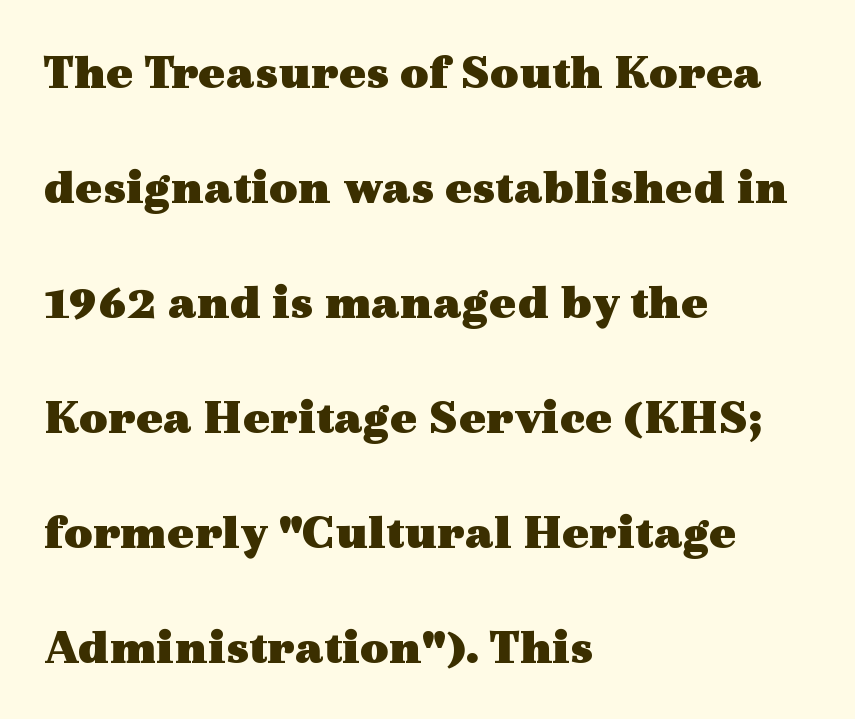
Nobody drew a line under any word here. Line spacing here is loose. The letters stand straight up with perfectly vertical stems. The face used here is rendered with its standard letterfit.
